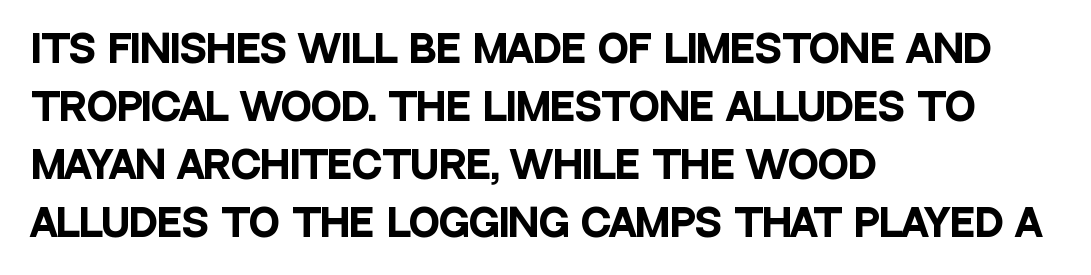
{"serif": "no", "italic": "no", "bold": "yes", "weight": "heavy", "width": "condensed", "stroke_contrast": "low", "x_height": "large", "monospaced": "no", "underline": "no", "align": "left", "line_spacing": "normal", "line_spacing_ratio": 1.57, "letter_spacing": "normal", "letter_spacing_em": 0.0, "glyph_px": 37}
